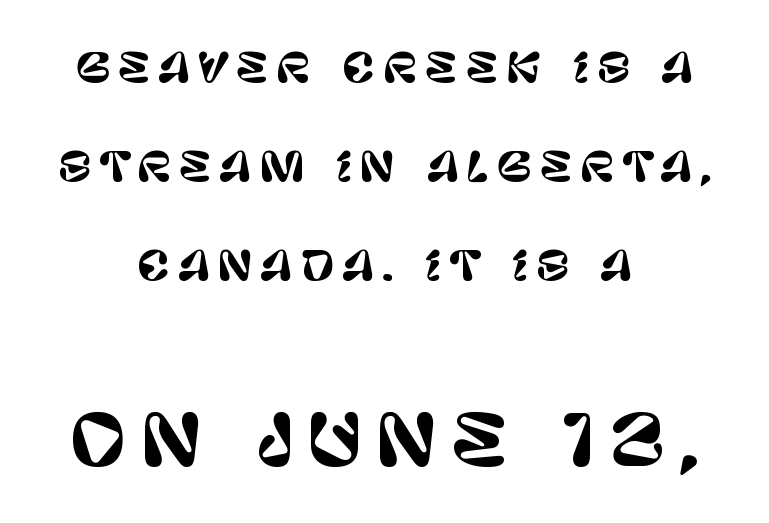
{"serif": "no", "width": "normal", "stroke_contrast": "low", "x_height": "large", "monospaced": "no", "underline": "no", "align": "center", "line_spacing": "loose", "line_spacing_ratio": 2.48, "larger_block": "second", "size_ratio": 1.75, "glyph_px": 70}
